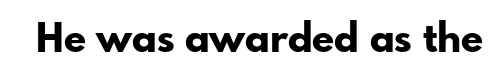
The image shows 40 px bold sans-serif type, upright; set normal letter spacing, not underlined; low stroke contrast and a small x-height.
